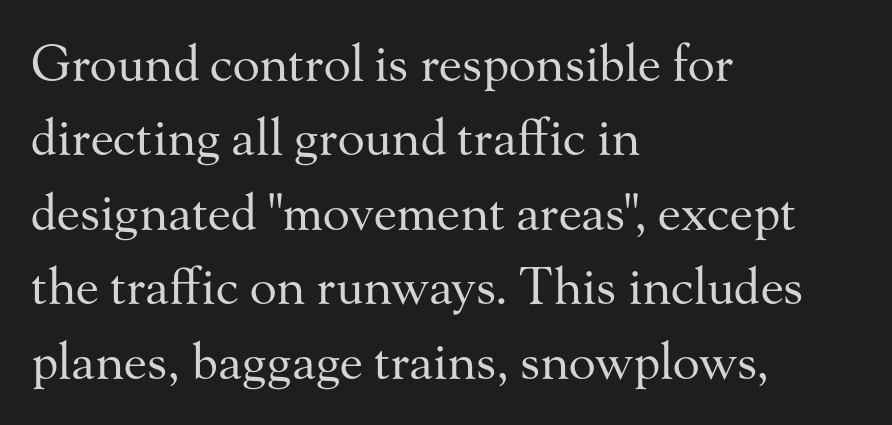
{"serif": "yes", "italic": "no", "bold": "no", "weight": "regular", "width": "normal", "stroke_contrast": "medium", "x_height": "small", "monospaced": "no", "underline": "no", "align": "left", "line_spacing": "normal", "line_spacing_ratio": 1.49, "letter_spacing": "normal", "letter_spacing_em": 0.0, "glyph_px": 50}
